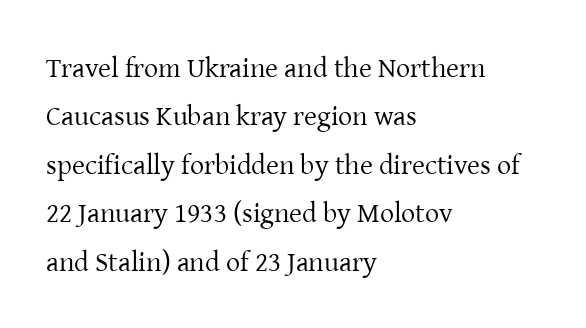
{"serif": "yes", "italic": "no", "bold": "no", "weight": "regular", "width": "normal", "stroke_contrast": "low", "x_height": "medium", "monospaced": "no", "underline": "no", "align": "left", "line_spacing_ratio": 1.73, "letter_spacing": "normal", "letter_spacing_em": 0.0, "glyph_px": 28}
